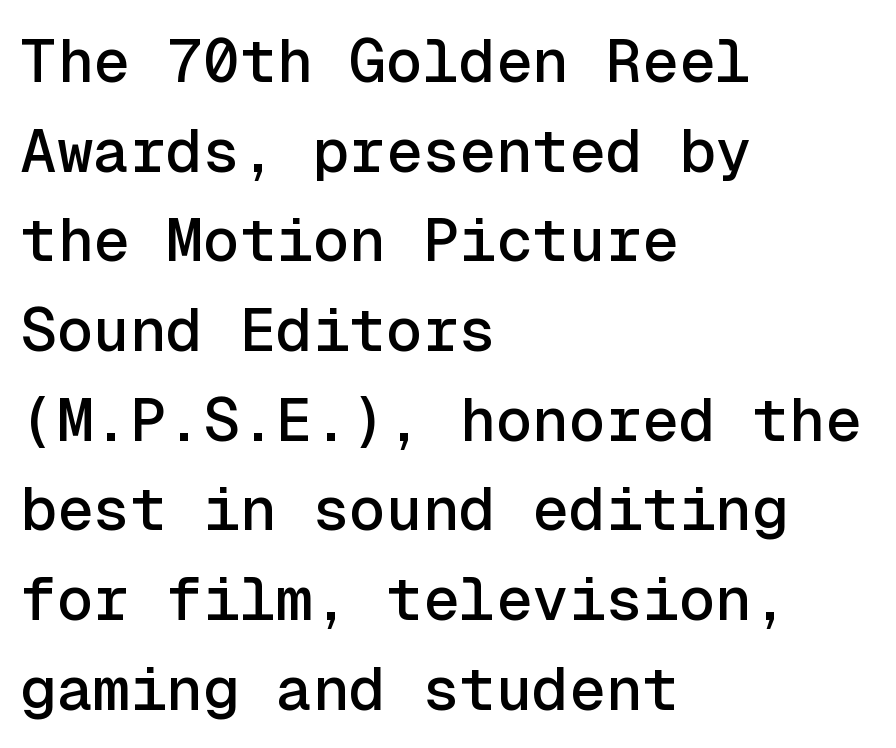
{"serif": "no", "italic": "no", "width": "normal", "x_height": "medium", "monospaced": "yes", "underline": "no", "align": "left", "line_spacing": "normal", "line_spacing_ratio": 1.47, "letter_spacing": "normal", "letter_spacing_em": 0.0, "glyph_px": 61}
